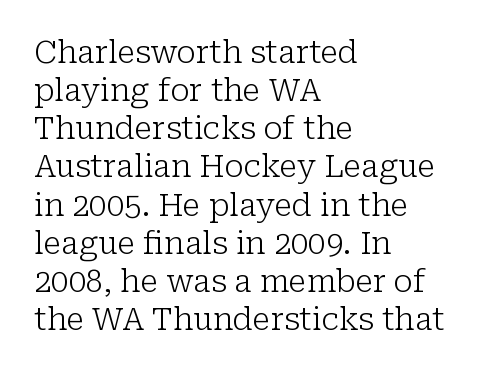
{"serif": "yes", "italic": "no", "bold": "no", "weight": "light", "width": "normal", "stroke_contrast": "low", "x_height": "medium", "monospaced": "no", "underline": "no", "align": "left", "line_spacing_ratio": 1.23, "letter_spacing": "normal", "letter_spacing_em": 0.0, "glyph_px": 31}
